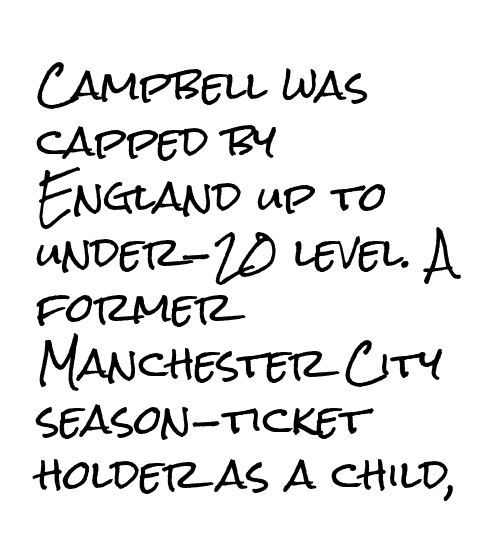
Q: Is the text italic (slanted)? A: No, it is upright.
Q: Is the typeface a serif or a sans-serif typeface? A: Sans-serif.
Q: Is the text underlined? A: No.
Q: How is the paragraph aligned? A: Left-aligned.
Q: Is the spacing between letters normal or unusually wide? A: Normal.
Q: Is the spacing between lines tight, normal or loose? A: Normal.
Q: Width (condensed, normal, or wide)? A: Condensed.
Q: Stroke contrast? A: Low.
Q: x-height? A: Medium.
Q: Monospaced? A: No.
